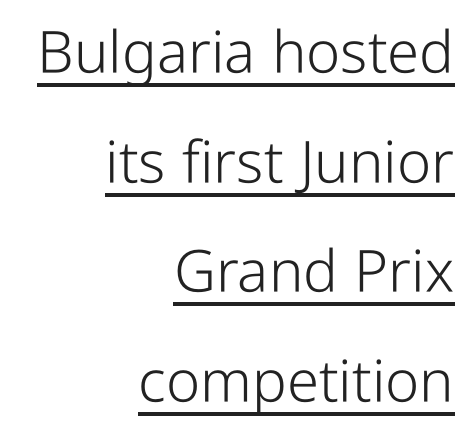
Q: Is the text bold? A: No.
Q: Is the text italic (slanted)? A: No, it is upright.
Q: Is the typeface a serif or a sans-serif typeface? A: Sans-serif.
Q: Is the text underlined? A: Yes.
Q: How is the paragraph aligned? A: Right-aligned.
Q: Is the spacing between letters normal or unusually wide? A: Normal.
Q: Width (condensed, normal, or wide)? A: Condensed.
Q: Stroke contrast? A: Low.
Q: x-height? A: Medium.
Q: Monospaced? A: No.
